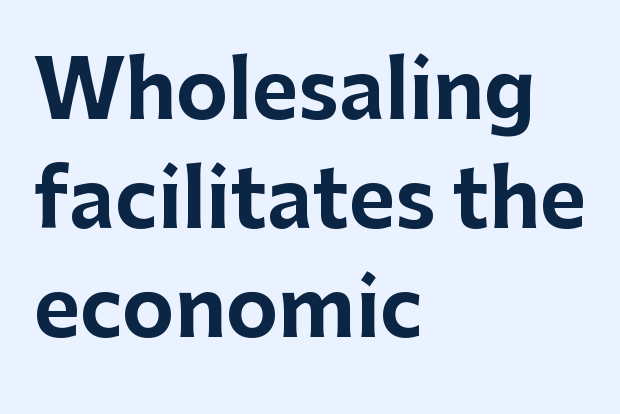
The image shows 79 px bold sans-serif type, upright; set left-aligned, normal line spacing (1.38x), normal letter spacing, not underlined; low stroke contrast and a medium x-height.
